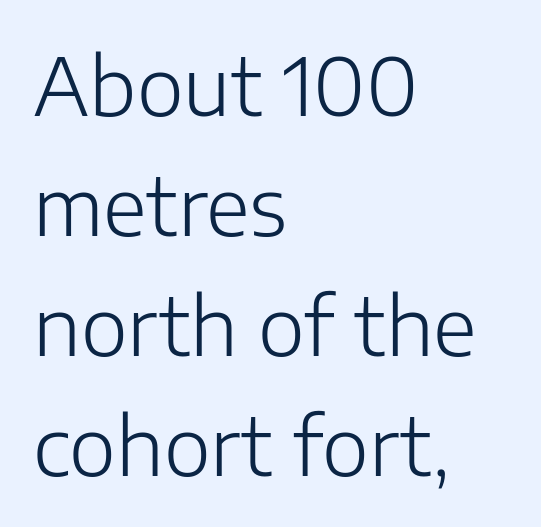
Q: Is the text bold? A: No.
Q: Is the text italic (slanted)? A: No, it is upright.
Q: Is the typeface a serif or a sans-serif typeface? A: Sans-serif.
Q: Is the text underlined? A: No.
Q: How is the paragraph aligned? A: Left-aligned.
Q: Is the spacing between letters normal or unusually wide? A: Normal.
Q: Is the spacing between lines tight, normal or loose? A: Normal.
Q: Width (condensed, normal, or wide)? A: Normal.
Q: Stroke contrast? A: Low.
Q: x-height? A: Medium.
Q: Monospaced? A: No.
